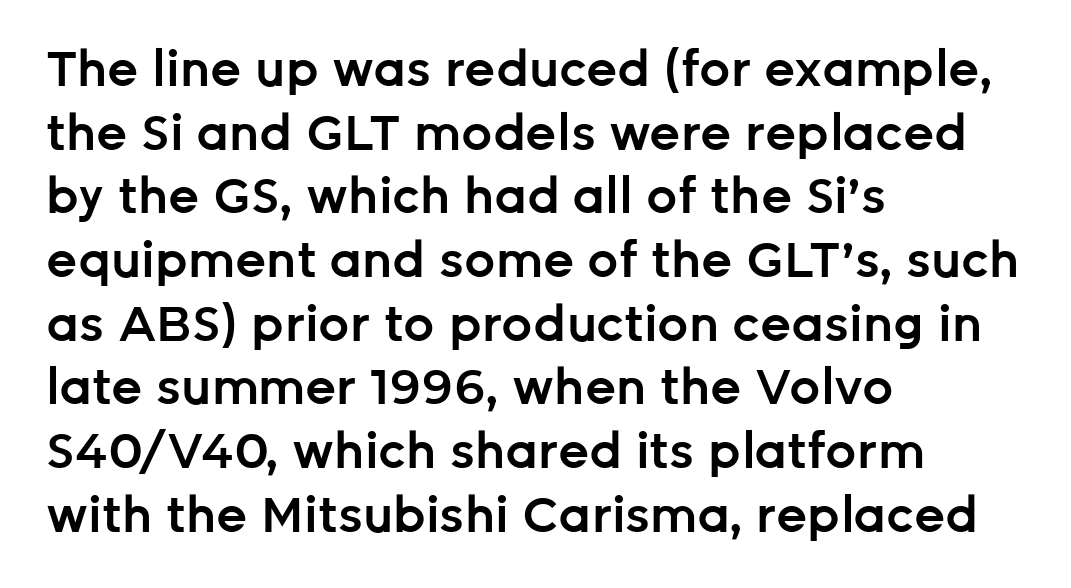
The image shows 49 px semibold sans-serif type, upright; set left-aligned, normal line spacing (1.3x), normal letter spacing, not underlined; low stroke contrast and a medium x-height.
